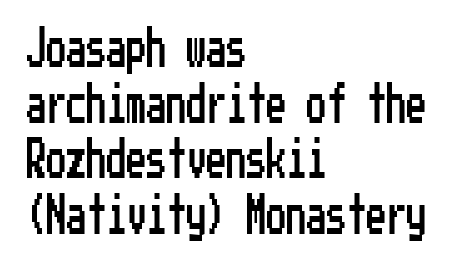
{"serif": "no", "italic": "no", "width": "condensed", "stroke_contrast": "low", "x_height": "medium", "underline": "no", "align": "left", "line_spacing": "normal", "line_spacing_ratio": 1.39, "letter_spacing": "normal", "letter_spacing_em": 0.0, "glyph_px": 40}
